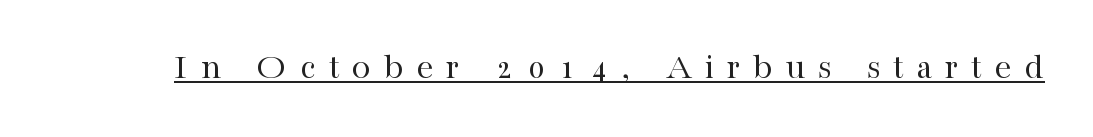
Q: Is the text bold? A: No.
Q: Is the text italic (slanted)? A: No, it is upright.
Q: Is the typeface a serif or a sans-serif typeface? A: Serif.
Q: Is the text underlined? A: Yes.
Q: Is the spacing between letters normal or unusually wide? A: Unusually wide.
Q: Width (condensed, normal, or wide)? A: Normal.
Q: Stroke contrast? A: High.
Q: x-height? A: Medium.
Q: Monospaced? A: No.
